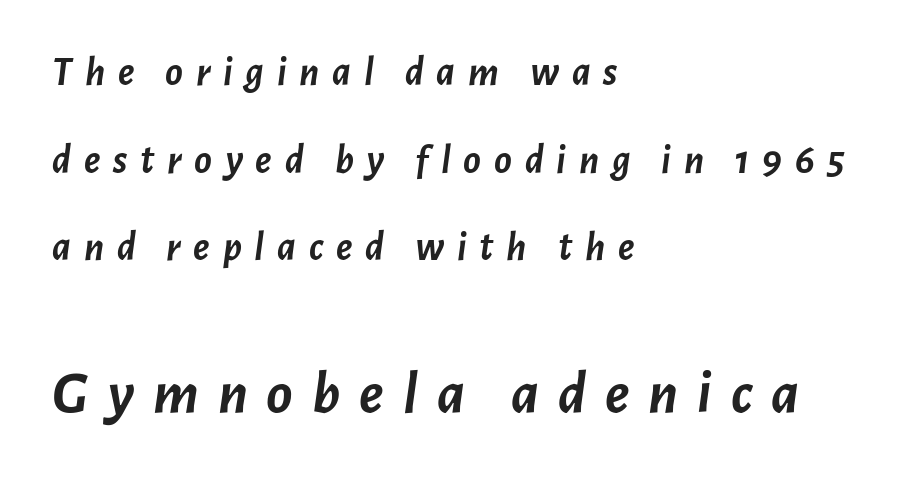
{"italic": "yes", "lean": "right", "slant_degrees": 7, "bold": "yes", "weight": "semibold", "width": "normal", "stroke_contrast": "low", "x_height": "medium", "monospaced": "no", "underline": "no", "align": "left", "line_spacing": "loose", "line_spacing_ratio": 2.14, "letter_spacing": "wide", "letter_spacing_em": 0.31, "larger_block": "second", "size_ratio": 1.49, "glyph_px": 61}
